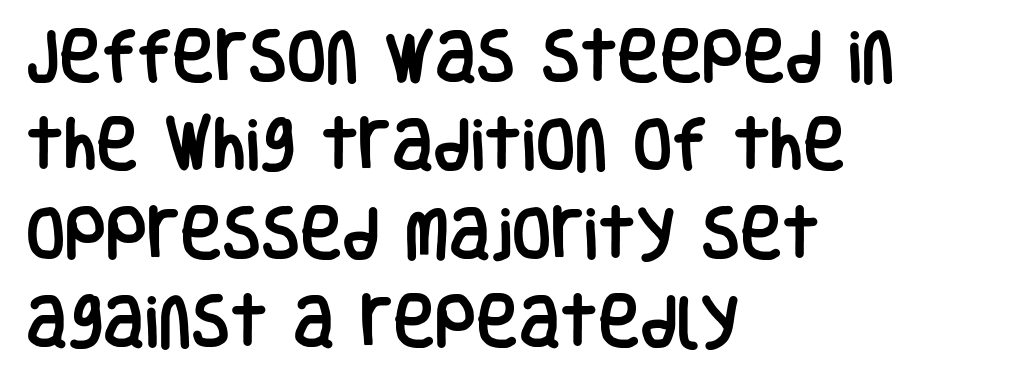
Q: Is the text italic (slanted)? A: No, it is upright.
Q: Is the typeface a serif or a sans-serif typeface? A: Sans-serif.
Q: Is the text underlined? A: No.
Q: How is the paragraph aligned? A: Left-aligned.
Q: Is the spacing between letters normal or unusually wide? A: Normal.
Q: Is the spacing between lines tight, normal or loose? A: Normal.
Q: Width (condensed, normal, or wide)? A: Condensed.
Q: Stroke contrast? A: Low.
Q: x-height? A: Large.
Q: Monospaced? A: No.
